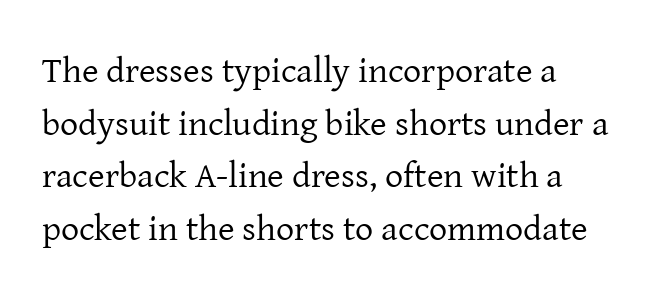
Q: Is the text bold? A: No.
Q: Is the text italic (slanted)? A: No, it is upright.
Q: Is the typeface a serif or a sans-serif typeface? A: Serif.
Q: Is the text underlined? A: No.
Q: Is the spacing between letters normal or unusually wide? A: Normal.
Q: Is the spacing between lines tight, normal or loose? A: Normal.
Q: Width (condensed, normal, or wide)? A: Normal.
Q: Stroke contrast? A: Low.
Q: x-height? A: Medium.
Q: Monospaced? A: No.
